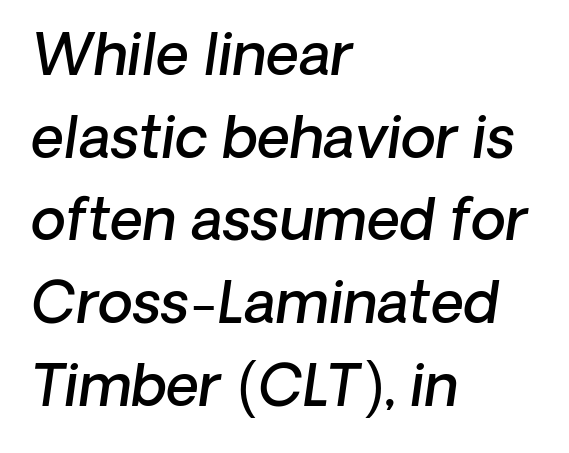
The image shows 57 px semibold type, italic (leaning right); set left-aligned, normal line spacing (1.45x), normal letter spacing, not underlined; low stroke contrast and a medium x-height.
